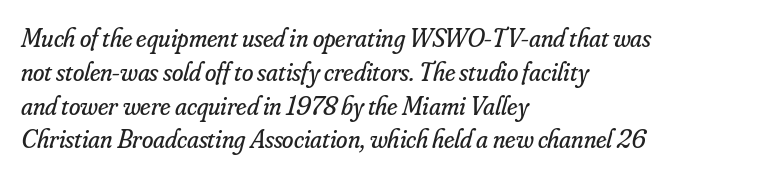
{"italic": "yes", "lean": "right", "slant_degrees": 16, "bold": "no", "underline": "no", "align": "left", "line_spacing": "normal", "line_spacing_ratio": 1.3, "letter_spacing": "normal", "letter_spacing_em": 0.0, "glyph_px": 26}
